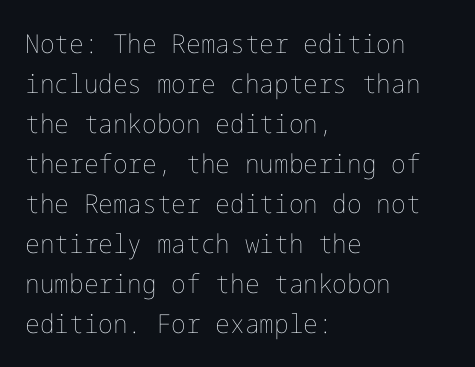
Q: Is the text bold? A: No.
Q: Is the text italic (slanted)? A: No, it is upright.
Q: Is the text underlined? A: No.
Q: How is the paragraph aligned? A: Left-aligned.
Q: Is the spacing between letters normal or unusually wide? A: Normal.
Q: Is the spacing between lines tight, normal or loose? A: Normal.
